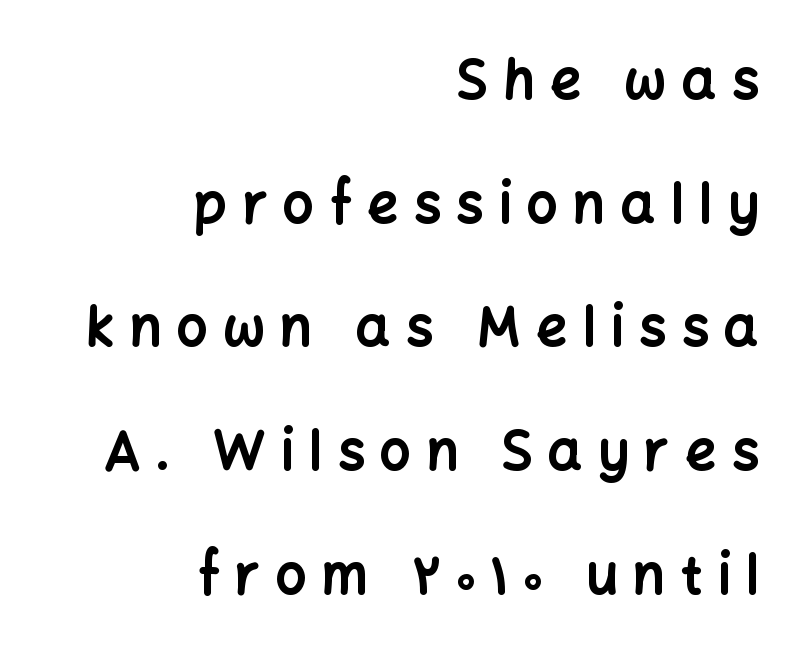
The area under the type is left untouched. Italic? Not at all — the glyphs are vertical. Is the type bold? Yes — the strokes are clearly thick and heavy. The setting favours the right margin, as signatures and pull-quotes sometimes do. These lines have a slow, spaced-out rhythm from letter to letter. A sans-serif font was chosen for this passage.
